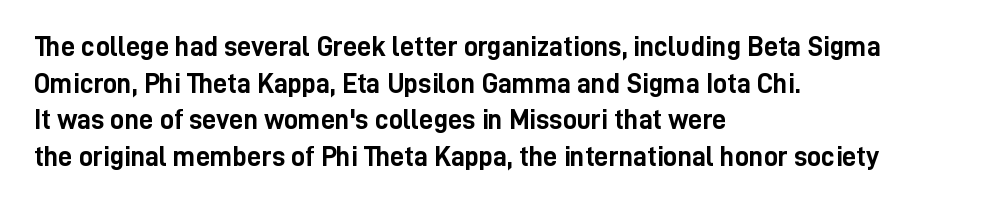
The image shows 28 px semibold, condensed sans-serif type, upright; set left-aligned, normal line spacing (1.31x), normal letter spacing, not underlined; low stroke contrast and a medium x-height.
